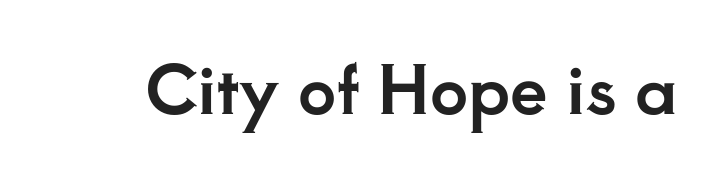
{"serif": "yes", "italic": "no", "width": "normal", "stroke_contrast": "low", "x_height": "small", "monospaced": "no", "underline": "no", "letter_spacing": "normal", "letter_spacing_em": 0.0, "glyph_px": 67}
